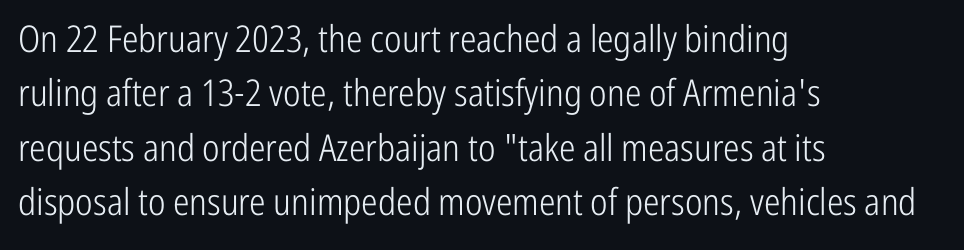
The image shows 37 px light, condensed sans-serif type, upright; set left-aligned, normal line spacing (1.47x), normal letter spacing, not underlined; low stroke contrast and a medium x-height.
